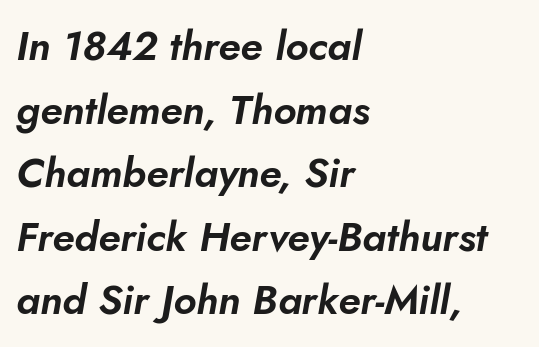
Q: Is the text italic (slanted)? A: Yes, it leans right by about 10 degrees.
Q: Is the text underlined? A: No.
Q: How is the paragraph aligned? A: Left-aligned.
Q: Is the spacing between letters normal or unusually wide? A: Normal.
Q: Is the spacing between lines tight, normal or loose? A: Normal.
Q: Width (condensed, normal, or wide)? A: Normal.
Q: Stroke contrast? A: Low.
Q: x-height? A: Small.
Q: Monospaced? A: No.
